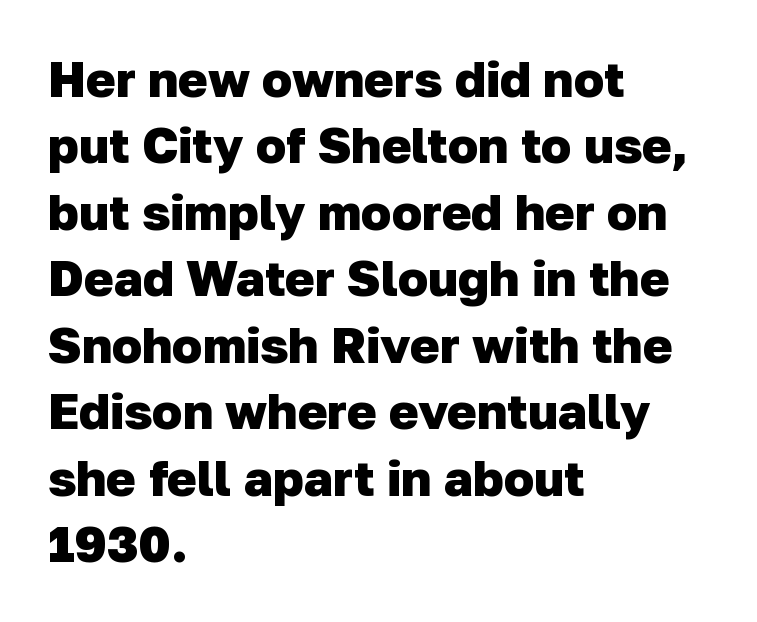
The image shows 50 px heavy sans-serif type; set left-aligned, normal line spacing (1.33x), normal letter spacing, not underlined; low stroke contrast and a medium x-height.
